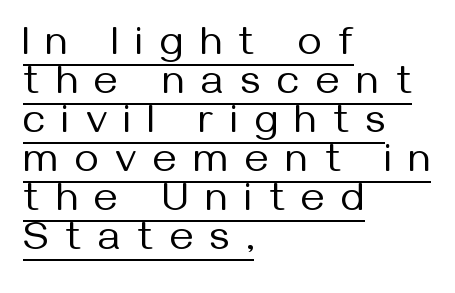
The image shows 41 px regular-weight sans-serif type, upright; set left-aligned, tight line spacing (0.95x), unusually wide letter spacing (+0.42 em), underlined; medium stroke contrast and a medium x-height.
